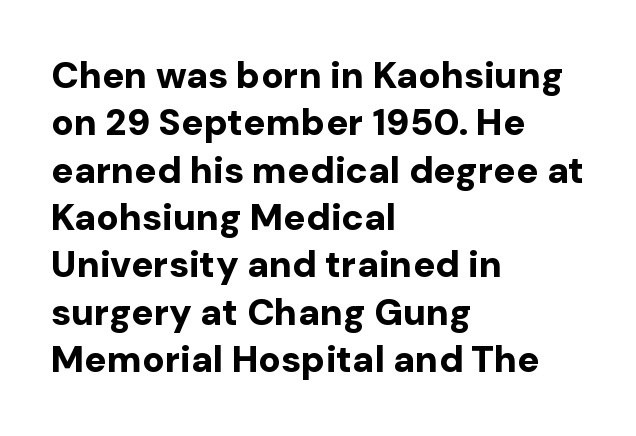
The image shows 37 px bold sans-serif type, upright; set left-aligned, normal line spacing (1.28x), normal letter spacing, not underlined; low stroke contrast and a medium x-height.
